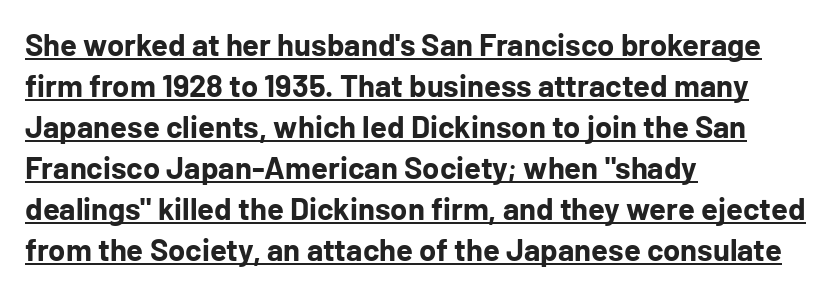
Q: Is the text bold? A: Yes.
Q: Is the text italic (slanted)? A: No, it is upright.
Q: Is the typeface a serif or a sans-serif typeface? A: Sans-serif.
Q: Is the text underlined? A: Yes.
Q: How is the paragraph aligned? A: Left-aligned.
Q: Is the spacing between letters normal or unusually wide? A: Normal.
Q: Is the spacing between lines tight, normal or loose? A: Normal.
Q: Width (condensed, normal, or wide)? A: Normal.
Q: Stroke contrast? A: Low.
Q: x-height? A: Medium.
Q: Monospaced? A: No.
